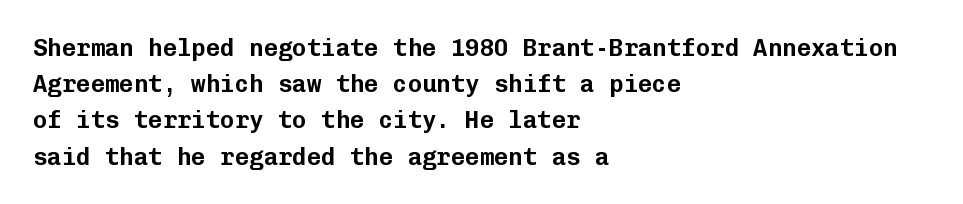
The image shows 24 px text type, upright; set left-aligned, normal line spacing (1.51x), normal letter spacing, not underlined.
